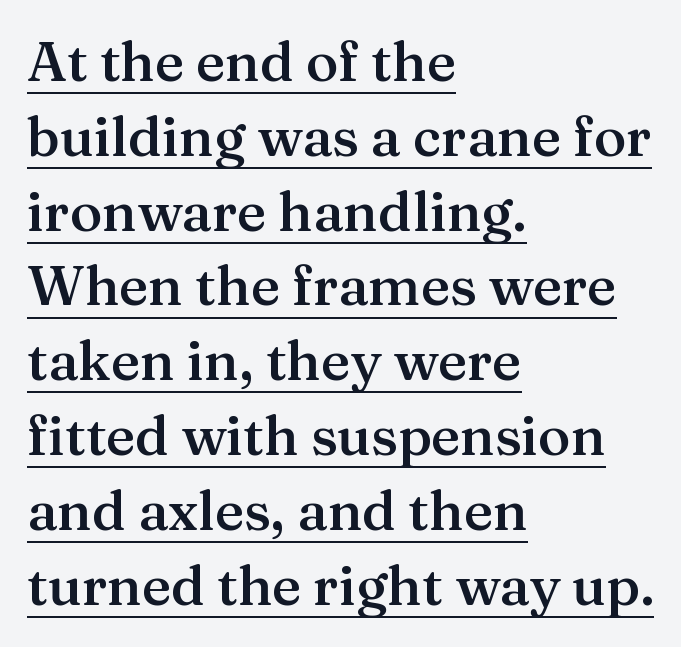
Q: Is the text bold? A: Semi-bold.
Q: Is the text italic (slanted)? A: No, it is upright.
Q: Is the typeface a serif or a sans-serif typeface? A: Serif.
Q: Is the text underlined? A: Yes.
Q: How is the paragraph aligned? A: Left-aligned.
Q: Is the spacing between letters normal or unusually wide? A: Normal.
Q: Is the spacing between lines tight, normal or loose? A: Normal.
Q: Width (condensed, normal, or wide)? A: Normal.
Q: Stroke contrast? A: Medium.
Q: x-height? A: Medium.
Q: Monospaced? A: No.
